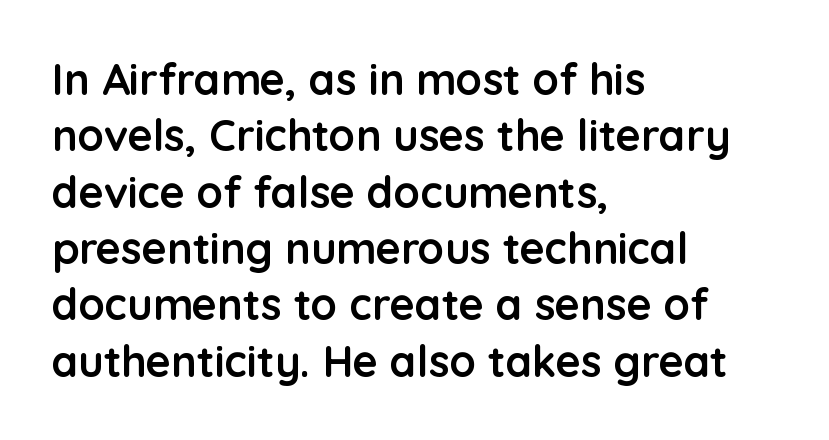
The image shows 43 px semibold sans-serif type, upright; set left-aligned, normal line spacing (1.31x), normal letter spacing, not underlined; low stroke contrast and a medium x-height.
